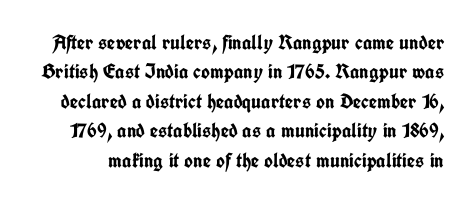
Look at the tracking — it's just the regular setting, nothing added. Honestly, the row spacing looks completely unremarkable. The strip under each line holds only bare page. This is the regular roman posture of the typeface. As a designer I'd log this as weight 700, bold.
